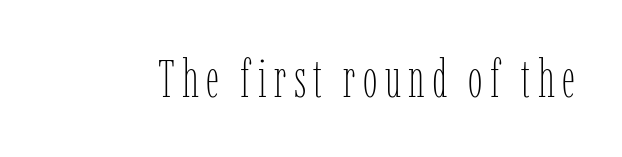
The image shows 52 px thin, condensed type, upright; set not underlined; low stroke contrast and a medium x-height.
